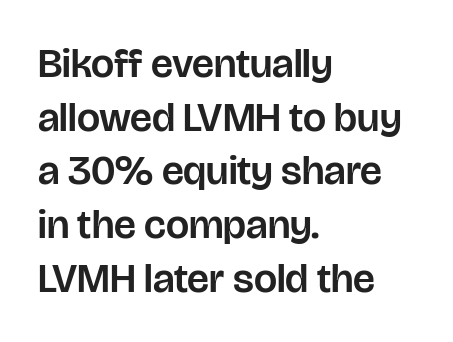
{"serif": "no", "italic": "no", "width": "normal", "stroke_contrast": "low", "x_height": "large", "monospaced": "no", "underline": "no", "align": "left", "line_spacing": "normal", "line_spacing_ratio": 1.31, "letter_spacing": "normal", "letter_spacing_em": 0.0, "glyph_px": 41}
